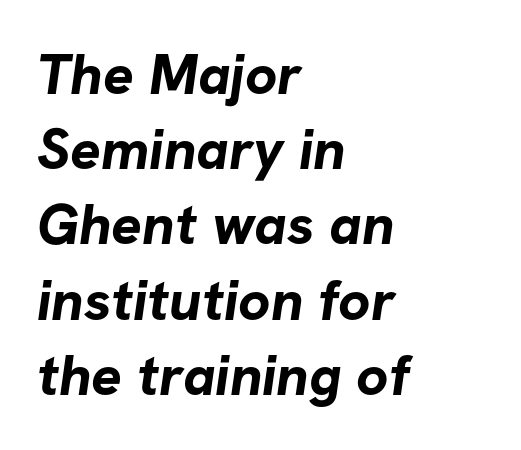
The image shows 57 px bold sans-serif type; set left-aligned, normal line spacing (1.32x), normal letter spacing, not underlined; low stroke contrast and a medium x-height.
